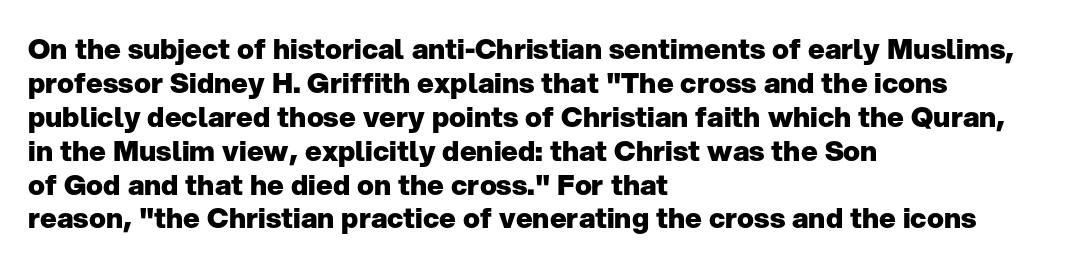
{"serif": "no", "italic": "no", "bold": "yes", "weight": "heavy", "width": "normal", "stroke_contrast": "low", "x_height": "medium", "monospaced": "no", "underline": "no", "align": "left", "line_spacing_ratio": 1.21, "letter_spacing": "normal", "letter_spacing_em": 0.0, "glyph_px": 28}
